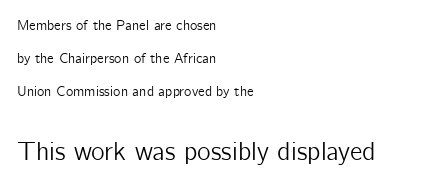
{"italic": "no", "underline": "no", "align": "left", "line_spacing": "loose", "line_spacing_ratio": 2.34, "letter_spacing": "normal", "letter_spacing_em": 0.0, "larger_block": "second", "size_ratio": 1.86, "glyph_px": 26}
